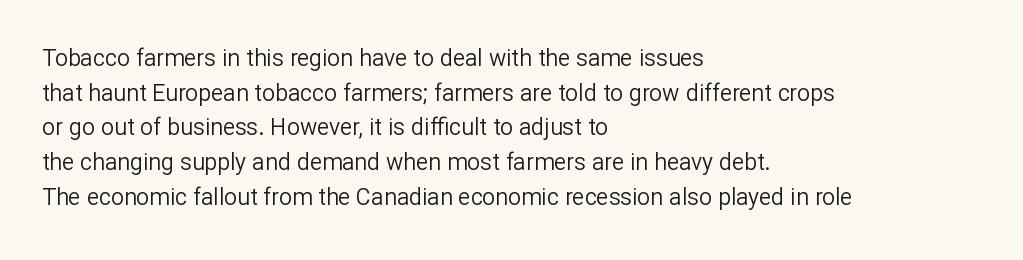
Q: Is the text bold? A: No.
Q: Is the text italic (slanted)? A: No, it is upright.
Q: Is the text underlined? A: No.
Q: How is the paragraph aligned? A: Left-aligned.
Q: Is the spacing between letters normal or unusually wide? A: Normal.
Q: Is the spacing between lines tight, normal or loose? A: Normal.
